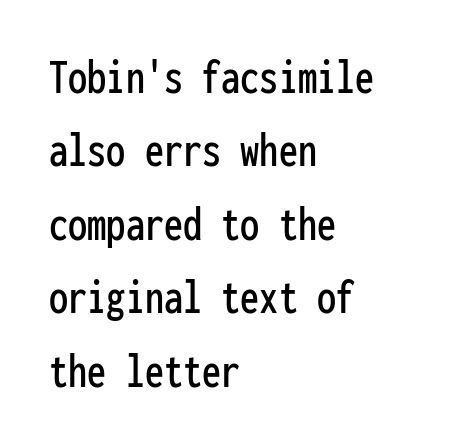
Q: Is the text italic (slanted)? A: No, it is upright.
Q: Is the typeface a serif or a sans-serif typeface? A: Sans-serif.
Q: Is the text underlined? A: No.
Q: How is the paragraph aligned? A: Left-aligned.
Q: Is the spacing between letters normal or unusually wide? A: Normal.
Q: Is the spacing between lines tight, normal or loose? A: Normal.
Q: Width (condensed, normal, or wide)? A: Condensed.
Q: Stroke contrast? A: Low.
Q: x-height? A: Medium.
Q: Monospaced? A: Yes.
